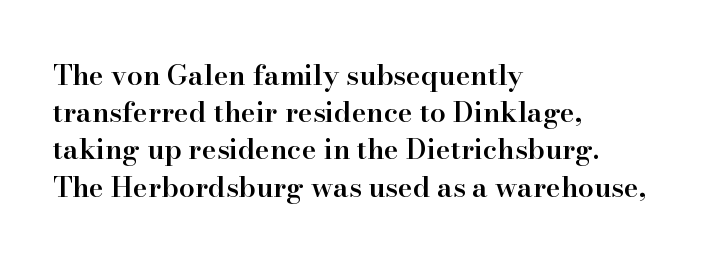
Do the characters align in a grid? No, the font is proportional. The ragged edge is on the right, which tells us the setting is flush left. When letters stand straight like this, we call the style roman or upright. Caption: standard tracking, unaltered. Look at the bottom of the vertical strokes: they flare into serifs here.
